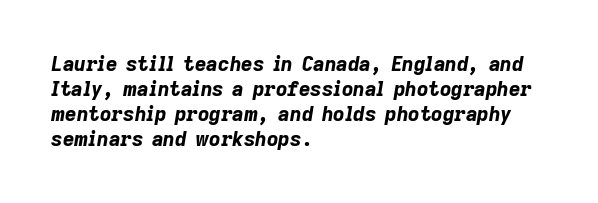
Q: Is the text bold? A: Yes.
Q: Is the text italic (slanted)? A: Yes, it leans right by about 9 degrees.
Q: Is the text underlined? A: No.
Q: How is the paragraph aligned? A: Left-aligned.
Q: Is the spacing between letters normal or unusually wide? A: Normal.
Q: Is the spacing between lines tight, normal or loose? A: Normal.
